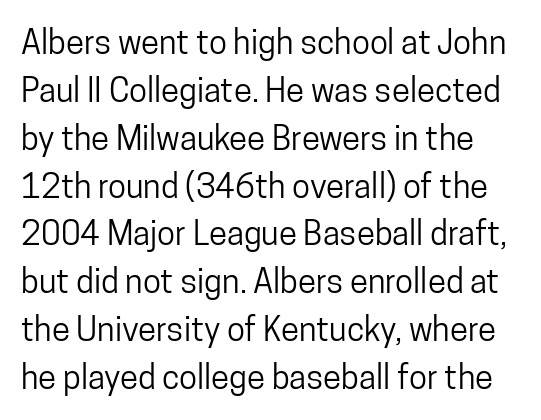
Font category for this specimen: sans-serif. The leading is moderate, giving the passage an even texture. How are the letters spaced? Ordinarily, with no added tracking. Unmarked baselines from the first word to the last.
